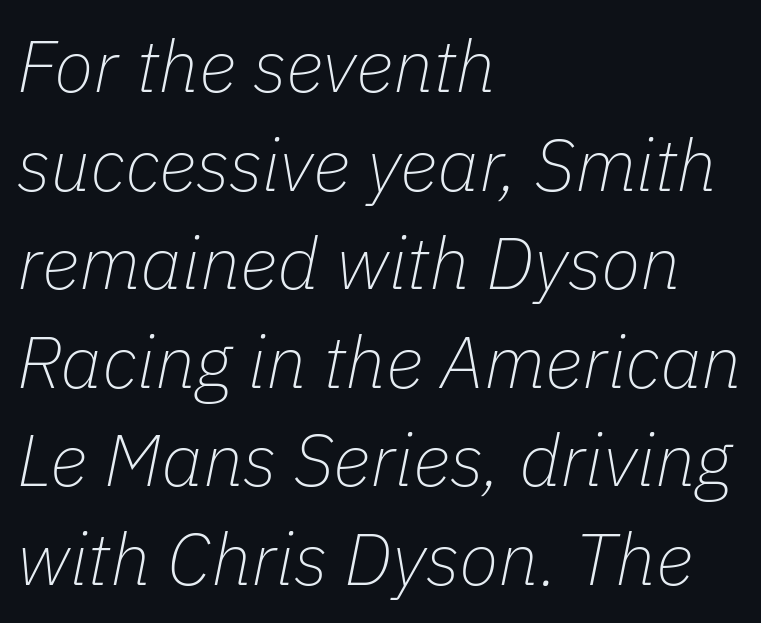
Q: Is the text bold? A: No.
Q: Is the text italic (slanted)? A: Yes, it leans right by about 11 degrees.
Q: Is the text underlined? A: No.
Q: How is the paragraph aligned? A: Left-aligned.
Q: Is the spacing between letters normal or unusually wide? A: Normal.
Q: Is the spacing between lines tight, normal or loose? A: Normal.
Q: Width (condensed, normal, or wide)? A: Normal.
Q: Stroke contrast? A: Low.
Q: x-height? A: Medium.
Q: Monospaced? A: No.
